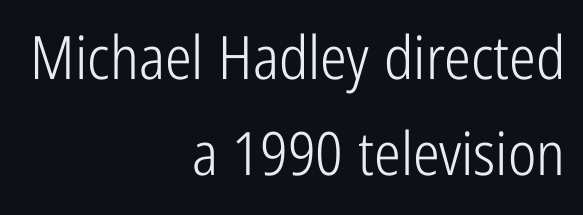
Q: Is the text bold? A: No.
Q: Is the text italic (slanted)? A: No, it is upright.
Q: Is the typeface a serif or a sans-serif typeface? A: Sans-serif.
Q: Is the text underlined? A: No.
Q: How is the paragraph aligned? A: Right-aligned.
Q: Is the spacing between letters normal or unusually wide? A: Normal.
Q: Is the spacing between lines tight, normal or loose? A: Normal.
Q: Width (condensed, normal, or wide)? A: Condensed.
Q: Stroke contrast? A: Low.
Q: x-height? A: Medium.
Q: Monospaced? A: No.
